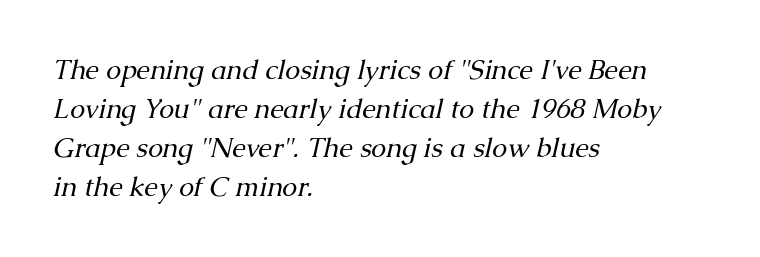
Q: Is the text bold? A: No.
Q: Is the text italic (slanted)? A: Yes, it leans right by about 13 degrees.
Q: Is the text underlined? A: No.
Q: How is the paragraph aligned? A: Left-aligned.
Q: Is the spacing between letters normal or unusually wide? A: Normal.
Q: Is the spacing between lines tight, normal or loose? A: Normal.
